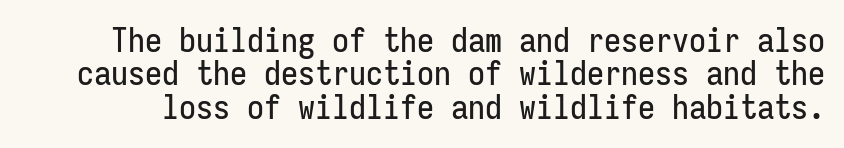
Q: Is the text italic (slanted)? A: No, it is upright.
Q: Is the typeface a serif or a sans-serif typeface? A: Sans-serif.
Q: Is the text underlined? A: No.
Q: Is the spacing between letters normal or unusually wide? A: Normal.
Q: Is the spacing between lines tight, normal or loose? A: Tight.
Q: Width (condensed, normal, or wide)? A: Condensed.
Q: Stroke contrast? A: Low.
Q: x-height? A: Medium.
Q: Monospaced? A: Yes.
